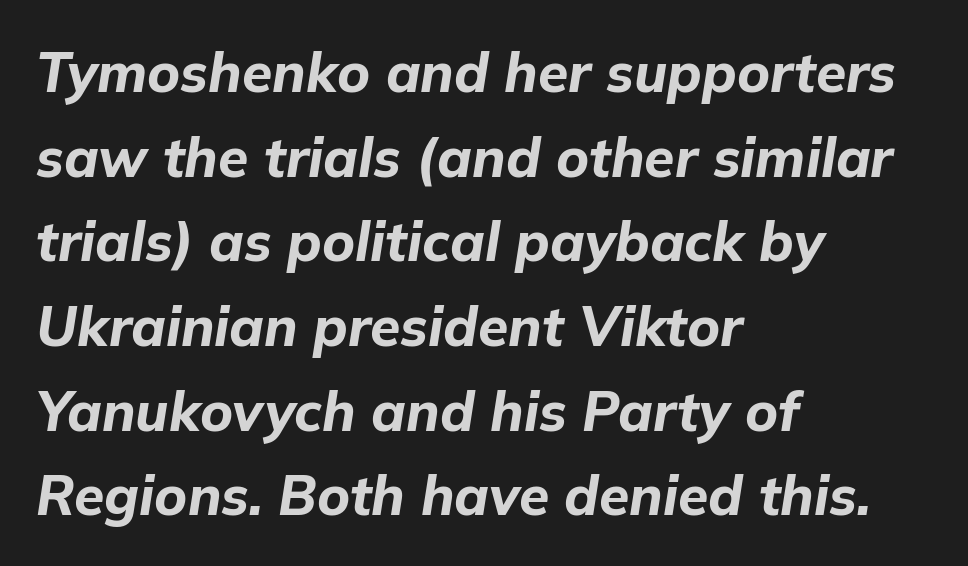
Q: Is the text bold? A: Yes.
Q: Is the text italic (slanted)? A: Yes, it leans right by about 9 degrees.
Q: Is the text underlined? A: No.
Q: How is the paragraph aligned? A: Left-aligned.
Q: Is the spacing between letters normal or unusually wide? A: Normal.
Q: Is the spacing between lines tight, normal or loose? A: Normal.
Q: Width (condensed, normal, or wide)? A: Normal.
Q: Stroke contrast? A: Low.
Q: x-height? A: Medium.
Q: Monospaced? A: No.
